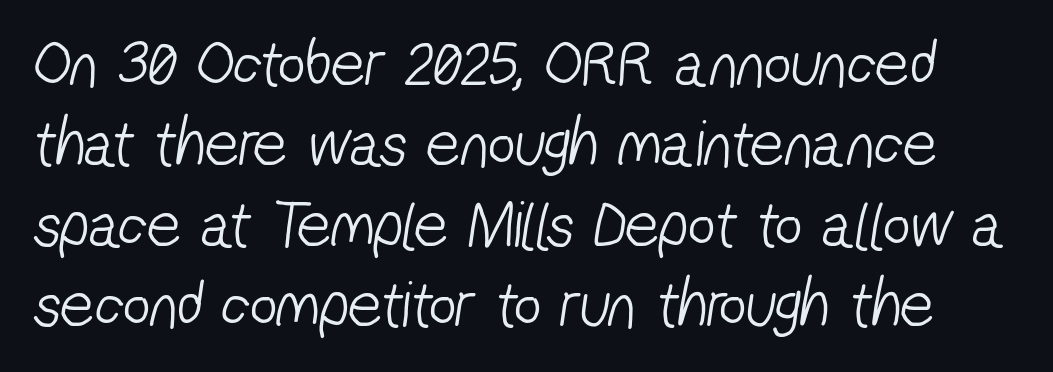
Q: Is the text bold? A: No.
Q: Is the typeface a serif or a sans-serif typeface? A: Sans-serif.
Q: Is the text underlined? A: No.
Q: Is the spacing between letters normal or unusually wide? A: Normal.
Q: Width (condensed, normal, or wide)? A: Condensed.
Q: Stroke contrast? A: Low.
Q: x-height? A: Medium.
Q: Monospaced? A: No.
